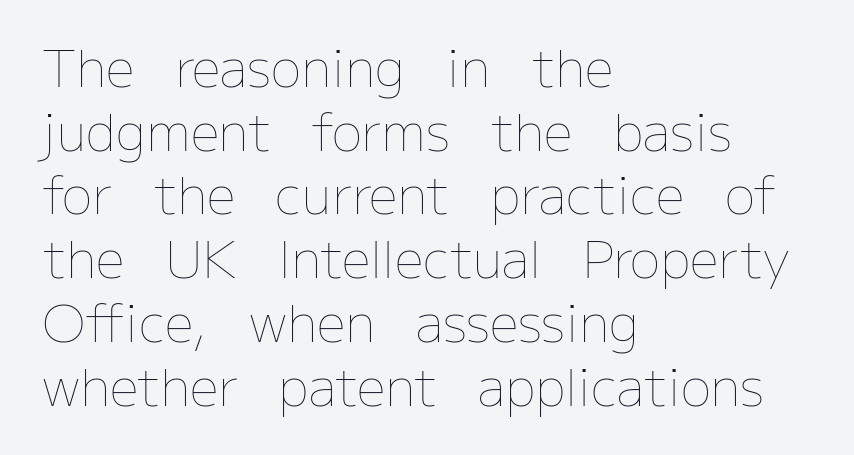
{"italic": "no", "bold": "no", "weight": "thin", "width": "normal", "stroke_contrast": "low", "x_height": "medium", "monospaced": "no", "underline": "no", "align": "left", "line_spacing": "normal", "line_spacing_ratio": 1.25, "letter_spacing": "normal", "letter_spacing_em": 0.0, "glyph_px": 51}
